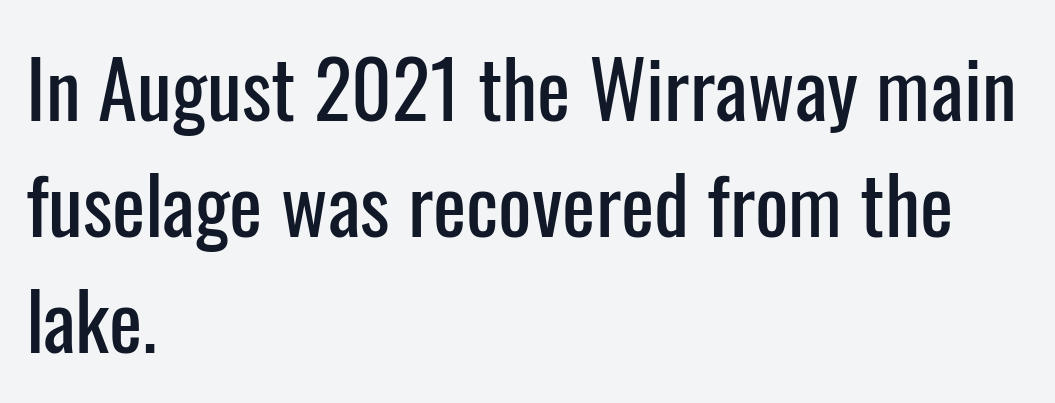
The image shows 79 px condensed sans-serif type, upright; set left-aligned, normal line spacing (1.47x), normal letter spacing, not underlined; low stroke contrast and a medium x-height.
